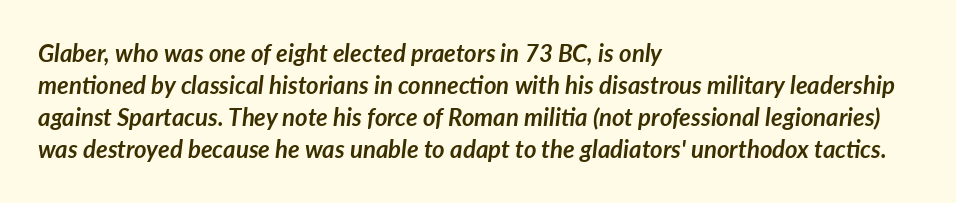
The image shows 24 px bold type, italic (leaning right); set left-aligned, normal line spacing (1.34x), normal letter spacing, not underlined.
